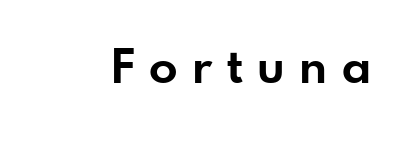
Regarding serifs, this sample does without them. These lines were composed using upright roman letters. The space beneath each line is pristine and unruled. Is this a fixed-width face? No — the glyphs have proportional, varying widths. The tracking reads as deliberately expanded to a designer's eye.
